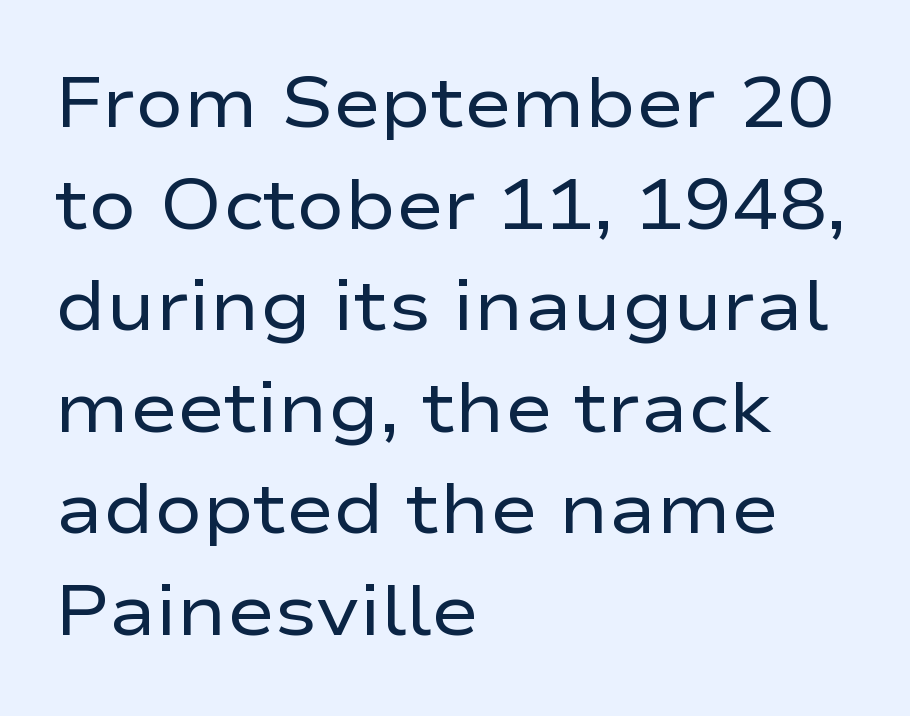
The image shows 71 px regular-weight, wide sans-serif type, upright; set left-aligned, normal line spacing (1.43x), normal letter spacing, not underlined; low stroke contrast and a medium x-height.
